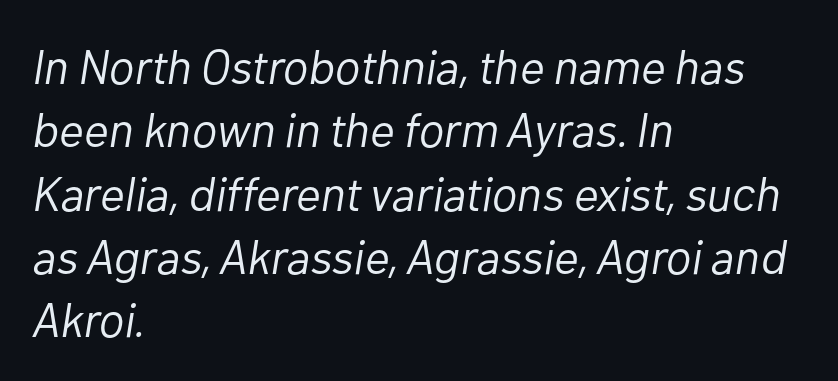
Horizontal alignment here is leftward, the default for most running prose. Varying glyph widths throughout — classic text-font behaviour. Beneath every word, the page is bare. The face used here has a pronounced slope to its letters.
